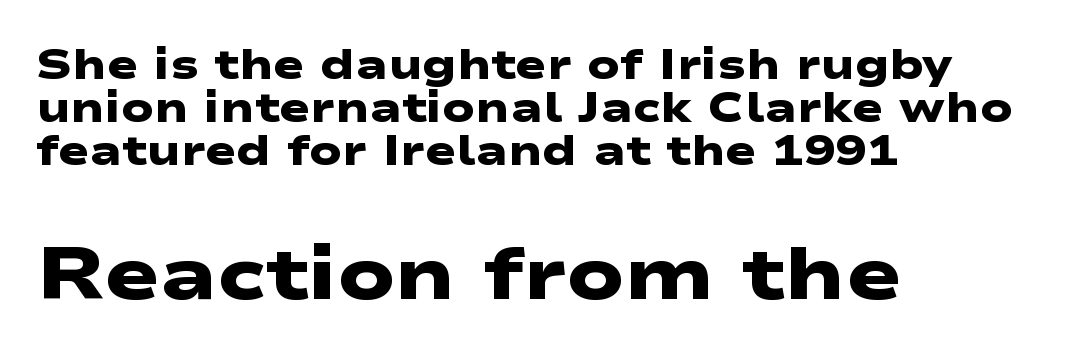
Q: Is the text bold? A: Yes.
Q: Is the typeface a serif or a sans-serif typeface? A: Sans-serif.
Q: Is the text underlined? A: No.
Q: How is the paragraph aligned? A: Left-aligned.
Q: Is the spacing between letters normal or unusually wide? A: Normal.
Q: Is the spacing between lines tight, normal or loose? A: Tight.
Q: Which block of text is set in a larger size, the first (top) or the second (bottom)? A: The second (bottom) one.
Q: Width (condensed, normal, or wide)? A: Wide.
Q: Stroke contrast? A: Low.
Q: x-height? A: Medium.
Q: Monospaced? A: No.
